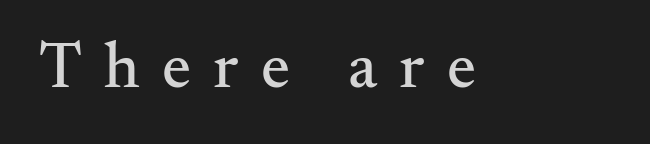
Q: Is the text italic (slanted)? A: No, it is upright.
Q: Is the typeface a serif or a sans-serif typeface? A: Serif.
Q: Is the text underlined? A: No.
Q: Is the spacing between letters normal or unusually wide? A: Unusually wide.
Q: Width (condensed, normal, or wide)? A: Normal.
Q: Stroke contrast? A: Medium.
Q: x-height? A: Small.
Q: Monospaced? A: No.
